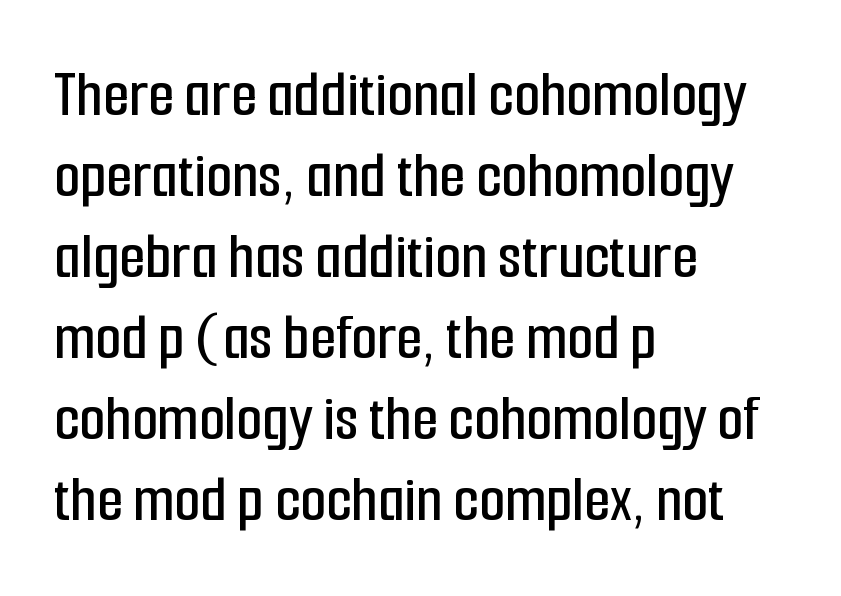
The typesetter chose a ragged-right arrangement here. Default kerning and tracking; the words read as compact shapes. Do the letters lean? They stand straight. The designer went with a sans here, leaving each stem footless. Varying glyph widths throughout — classic text-font behaviour.
